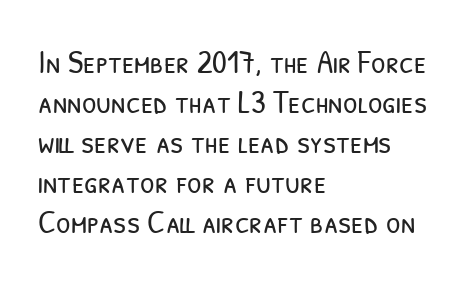
The image shows 33 px light, condensed sans-serif type; set left-aligned, line spacing 1.21x, normal letter spacing, not underlined; low stroke contrast and a medium x-height.
